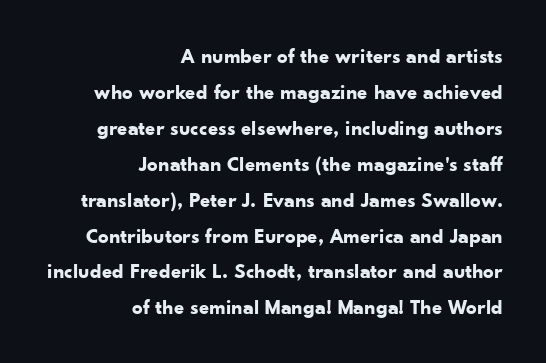
{"italic": "no", "bold": "yes", "underline": "no", "align": "right", "line_spacing_ratio": 1.71, "letter_spacing": "normal", "letter_spacing_em": 0.0, "glyph_px": 21}
